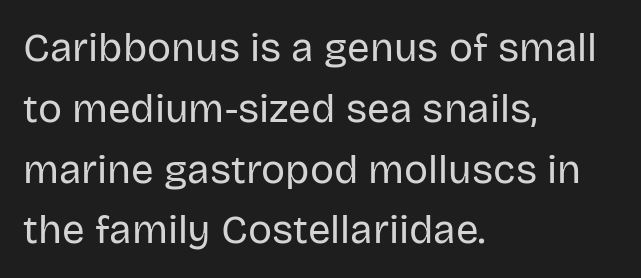
The image shows 40 px regular-weight sans-serif type, upright; set left-aligned, normal line spacing (1.52x), normal letter spacing, not underlined; low stroke contrast and a large x-height.
